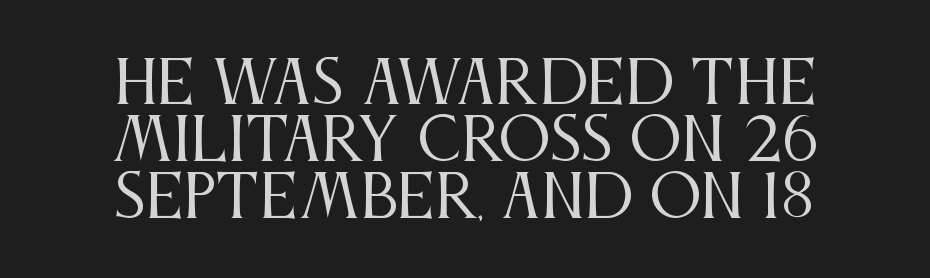
The rendering uses natural spacing where letterforms have individual widths. When letters stand straight like this, we call the style roman or upright. The cut favours lightness, reaching ordinary text weight at its darkest. Leading: reduced.
